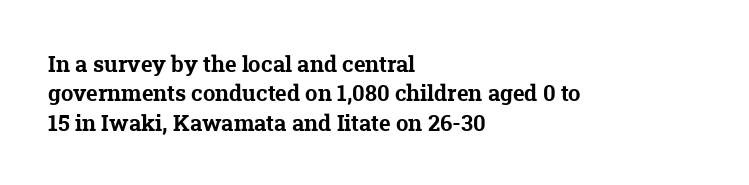
The image shows 22 px bold type; set left-aligned, normal line spacing (1.34x), normal letter spacing, not underlined.
